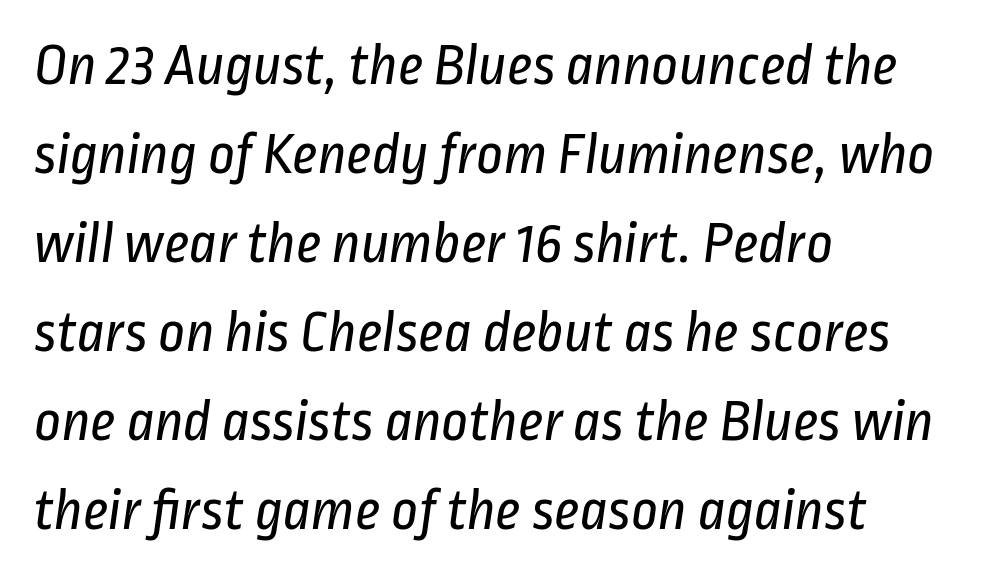
The image shows 59 px regular-weight, condensed sans-serif type; set left-aligned, normal line spacing (1.51x), normal letter spacing, not underlined; low stroke contrast and a medium x-height.
